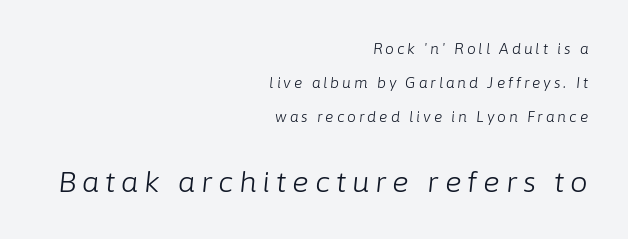
Q: Is the text bold? A: No.
Q: Is the text italic (slanted)? A: Yes, it leans right by about 6 degrees.
Q: Is the text underlined? A: No.
Q: How is the paragraph aligned? A: Right-aligned.
Q: Is the spacing between letters normal or unusually wide? A: Unusually wide.
Q: Is the spacing between lines tight, normal or loose? A: Loose.
Q: Which block of text is set in a larger size, the first (top) or the second (bottom)? A: The second (bottom) one.
Q: Width (condensed, normal, or wide)? A: Normal.
Q: Stroke contrast? A: Low.
Q: x-height? A: Medium.
Q: Monospaced? A: No.
